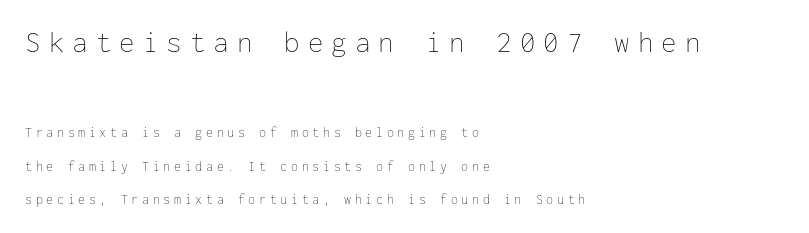
The image shows 31 px thin type, upright, monospaced; set left-aligned, loose line spacing (2.4x), unusually wide letter spacing (+0.26 em), not underlined; the first (top) block is 2.21x larger; low stroke contrast and a medium x-height.
